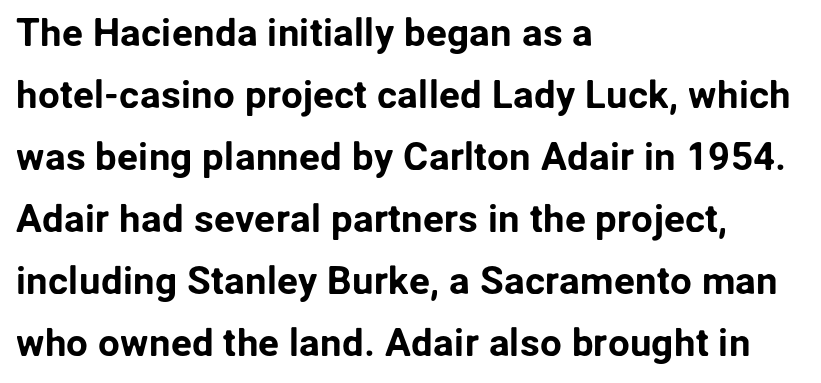
The image shows 39 px sans-serif type, upright; set left-aligned, normal line spacing (1.59x), normal letter spacing, not underlined; low stroke contrast and a medium x-height.
